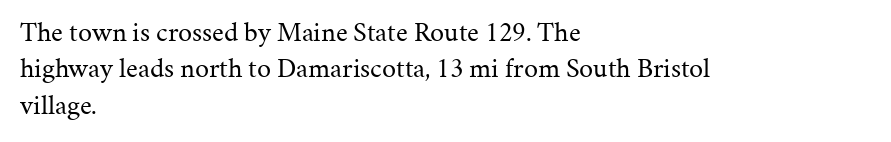
{"serif": "yes", "italic": "no", "bold": "no", "weight": "regular", "width": "normal", "stroke_contrast": "medium", "x_height": "medium", "monospaced": "no", "underline": "no", "align": "left", "line_spacing": "normal", "line_spacing_ratio": 1.3, "letter_spacing": "normal", "letter_spacing_em": 0.0, "glyph_px": 28}
